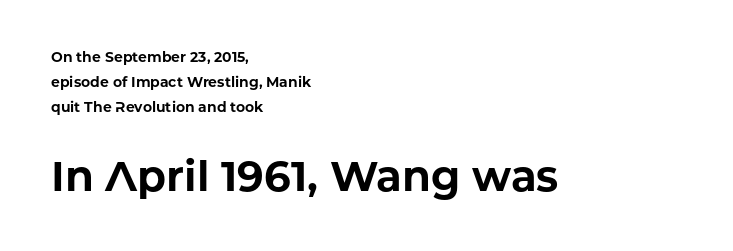
This rendering uses left alignment, leaving the right contour irregular. The face used here is a sans, in the tradition of grotesques and geometrics. The specimen reads as upright at a glance. A student would notice the bottom passage is typeset larger than what precedes it. The space directly below the letters is spotless. A typesetter would call this proportional, since set widths differ per character.
